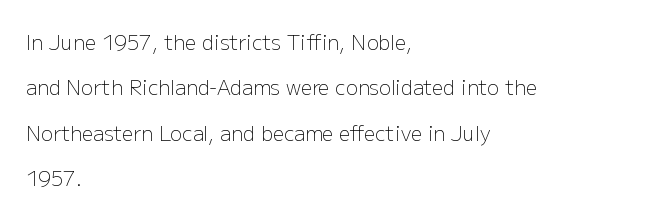
The image shows 20 px text type, upright; set left-aligned, loose line spacing (2.27x), normal letter spacing, not underlined.
